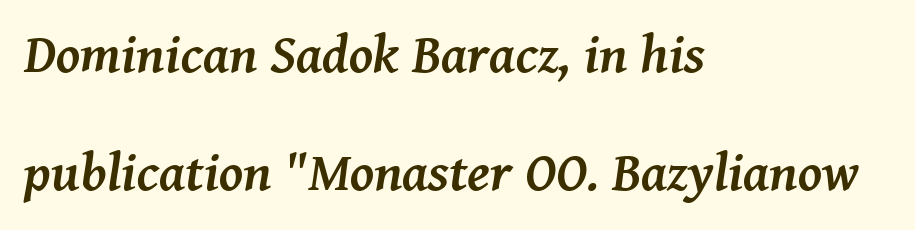
An italicized treatment has been applied to the whole sample. Character widths vary here, with narrow letters taking less room than wide ones. Nothing unusual about the tracking: characters are spaced as the font intends. You'd pick this weight for a headline — it's a proper bold. The designer dialed line spacing up above the default. Plain, unruled lines of type.
